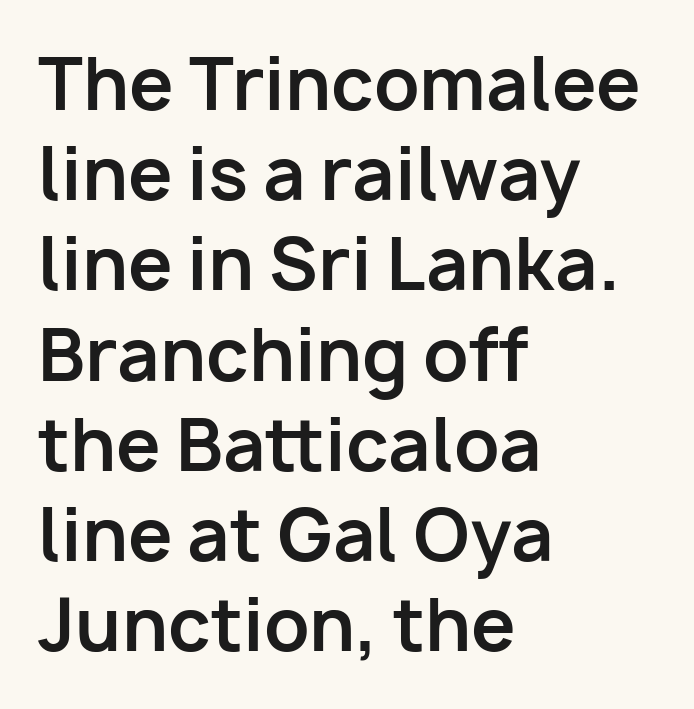
Q: Is the text bold? A: Yes.
Q: Is the text italic (slanted)? A: No, it is upright.
Q: Is the typeface a serif or a sans-serif typeface? A: Sans-serif.
Q: Is the text underlined? A: No.
Q: How is the paragraph aligned? A: Left-aligned.
Q: Is the spacing between letters normal or unusually wide? A: Normal.
Q: Is the spacing between lines tight, normal or loose? A: Normal.
Q: Width (condensed, normal, or wide)? A: Normal.
Q: Stroke contrast? A: Low.
Q: x-height? A: Medium.
Q: Monospaced? A: No.
